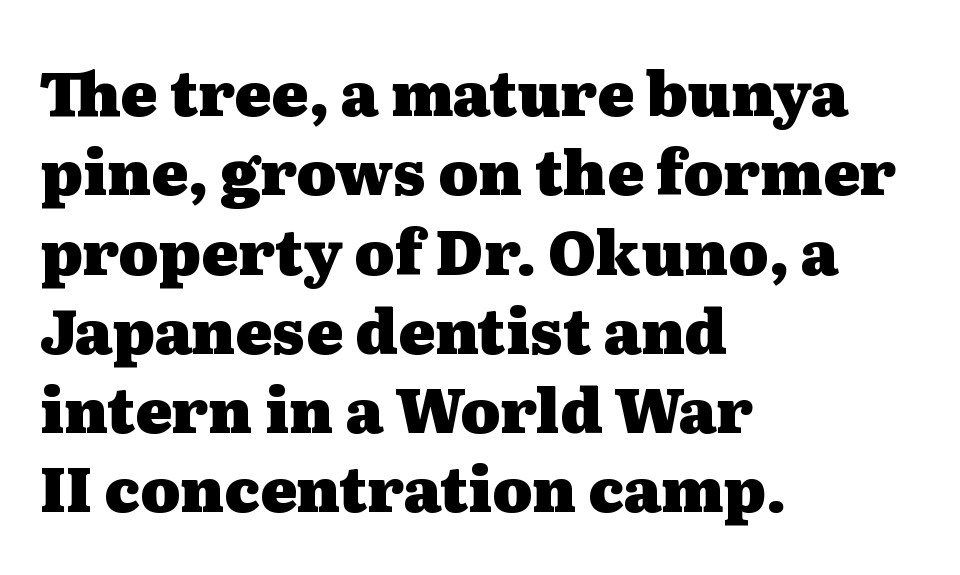
Classification — serif. The area under the type is left untouched. Leading matches the norm, producing a regular column. This sample uses an upright cut, with every glyph sitting square on the baseline. You'd pick this weight for a headline — it's a proper bold.
